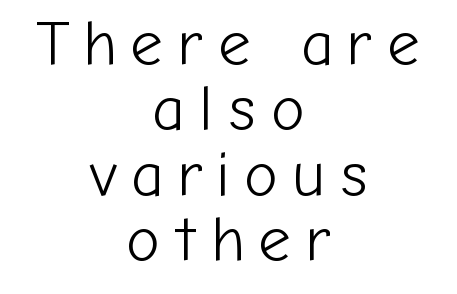
The image shows 64 px light sans-serif type, upright; set centered, tight line spacing (1.02x), unusually wide letter spacing (+0.22 em), not underlined; low stroke contrast and a medium x-height.
